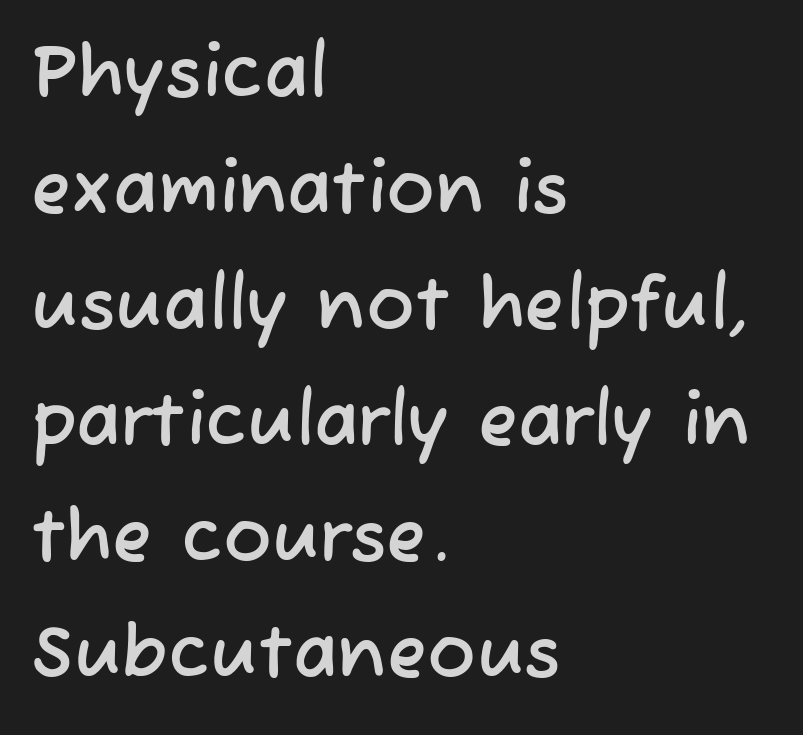
Underline: absent. In terms of letterform style, serifs are entirely absent. Spacing between characters is what you'd get straight out of the box. The passage is arranged the way most books set body copy — flush left.
